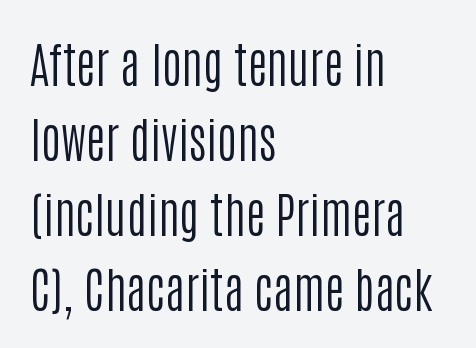
Successive baselines arrive at the customary interval. Type without underlining. This is roman type, the default non-slanted kind. This rendering employs a face without finishing strokes, i.e., a sans-serif. Heft: none added — not bold. Is this a fixed-width face? No — the glyphs have proportional, varying widths.
